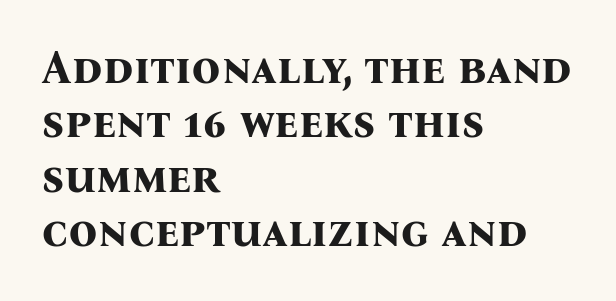
Think of a printed novel: that variable character pitch is what you see here. Check the space under the baseline: it is left empty. Where is the straight margin? On the left. Default kerning and tracking; the words read as compact shapes. A roman cut, with each character standing at attention.
